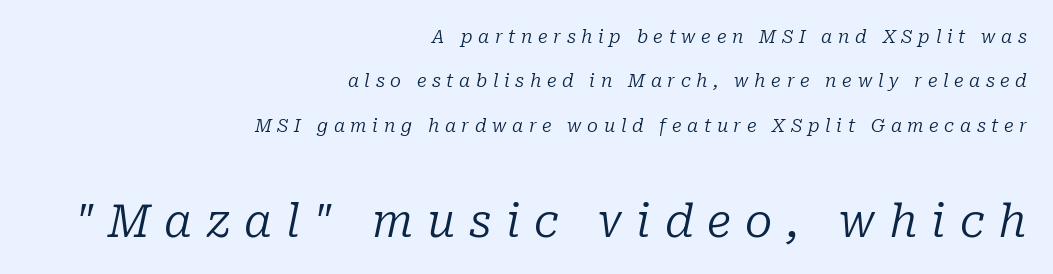
{"serif": "yes", "italic": "yes", "lean": "right", "slant_degrees": 10, "bold": "no", "weight": "regular", "width": "normal", "stroke_contrast": "low", "x_height": "medium", "monospaced": "no", "underline": "no", "align": "right", "line_spacing": "loose", "line_spacing_ratio": 2.46, "letter_spacing": "wide", "letter_spacing_em": 0.31, "larger_block": "second", "size_ratio": 2.5, "glyph_px": 45}
